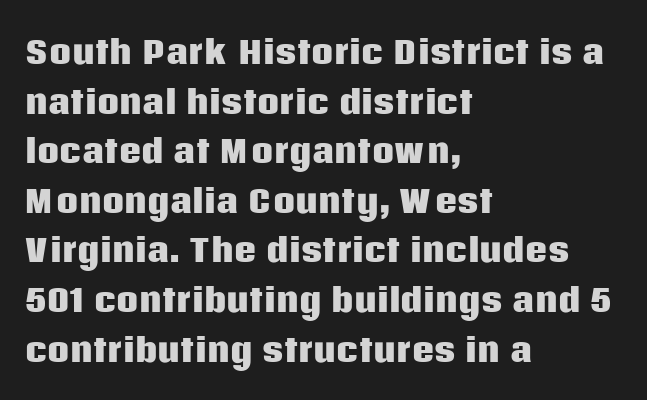
The rendering keeps characters at their native spacing. In terms of posture, this sample is upright. The face used here is a sans, in the tradition of grotesques and geometrics. Pretty heavy lettering here — definitely bold. Caption: multi-line text, flush left, ragged right. Do the characters align in a grid? No, the font is proportional.
